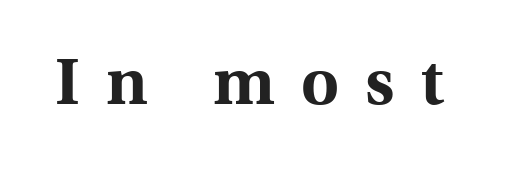
Q: Is the text bold? A: Yes.
Q: Is the text italic (slanted)? A: No, it is upright.
Q: Is the typeface a serif or a sans-serif typeface? A: Serif.
Q: Is the text underlined? A: No.
Q: Is the spacing between letters normal or unusually wide? A: Unusually wide.
Q: Width (condensed, normal, or wide)? A: Normal.
Q: x-height? A: Medium.
Q: Monospaced? A: No.
